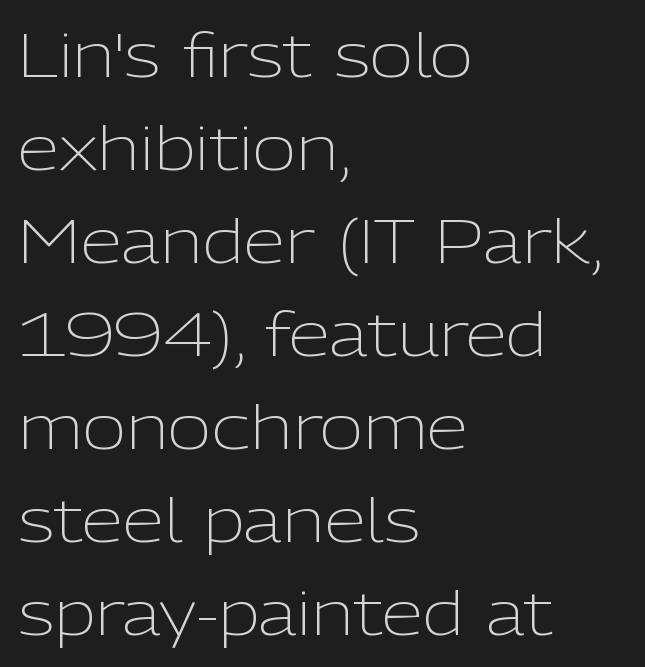
Q: Is the text bold? A: No.
Q: Is the text italic (slanted)? A: No, it is upright.
Q: Is the typeface a serif or a sans-serif typeface? A: Sans-serif.
Q: Is the text underlined? A: No.
Q: How is the paragraph aligned? A: Left-aligned.
Q: Is the spacing between letters normal or unusually wide? A: Normal.
Q: Is the spacing between lines tight, normal or loose? A: Normal.
Q: Width (condensed, normal, or wide)? A: Normal.
Q: Stroke contrast? A: Low.
Q: x-height? A: Medium.
Q: Monospaced? A: No.
